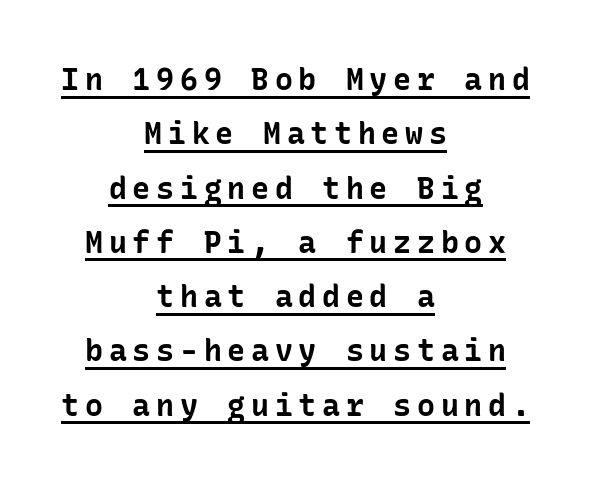
Q: Is the text bold? A: Yes.
Q: Is the text italic (slanted)? A: No, it is upright.
Q: Is the typeface a serif or a sans-serif typeface? A: Sans-serif.
Q: Is the text underlined? A: Yes.
Q: How is the paragraph aligned? A: Centered.
Q: Width (condensed, normal, or wide)? A: Normal.
Q: Stroke contrast? A: Low.
Q: x-height? A: Medium.
